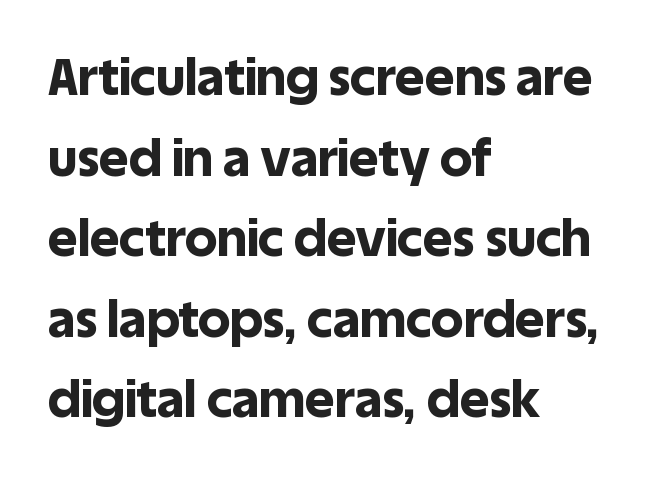
The image shows 51 px bold sans-serif type, upright; set left-aligned, normal line spacing (1.58x), normal letter spacing, not underlined; a large x-height.
